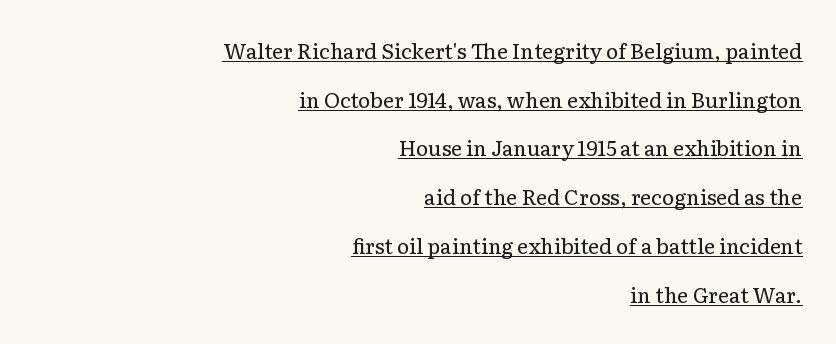
{"italic": "no", "bold": "no", "underline": "yes", "align": "right", "line_spacing": "loose", "line_spacing_ratio": 2.32, "letter_spacing": "normal", "letter_spacing_em": 0.0, "glyph_px": 21}
